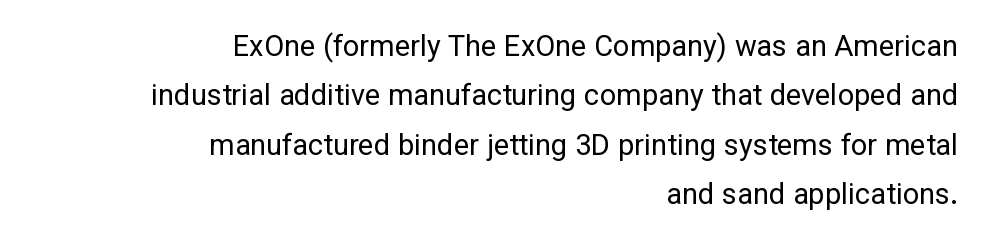
Italic? Not at all — the glyphs are vertical. Character widths vary here, with narrow letters taking less room than wide ones. Counters stay open thanks to moderate or lighter strokes. Observe the ordinary spacing: letters are neighbours, not strangers.
